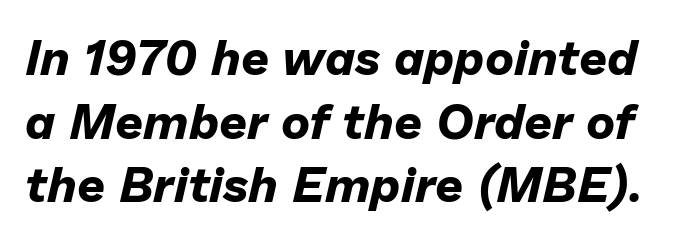
Q: Is the text bold? A: Yes.
Q: Is the text italic (slanted)? A: Yes, it leans right by about 13 degrees.
Q: Is the text underlined? A: No.
Q: Is the spacing between letters normal or unusually wide? A: Normal.
Q: Is the spacing between lines tight, normal or loose? A: Normal.
Q: Width (condensed, normal, or wide)? A: Normal.
Q: Stroke contrast? A: Low.
Q: x-height? A: Medium.
Q: Monospaced? A: No.
